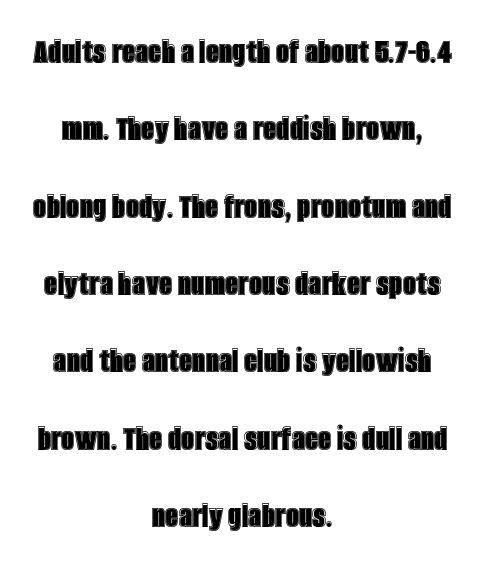
Q: Is the text italic (slanted)? A: No, it is upright.
Q: Is the text underlined? A: No.
Q: How is the paragraph aligned? A: Centered.
Q: Is the spacing between letters normal or unusually wide? A: Normal.
Q: Is the spacing between lines tight, normal or loose? A: Loose.
Q: Width (condensed, normal, or wide)? A: Condensed.
Q: x-height? A: Large.
Q: Monospaced? A: No.
